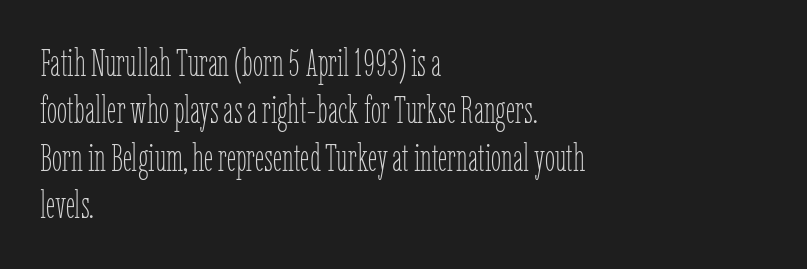
{"italic": "no", "bold": "no", "weight": "thin", "width": "condensed", "stroke_contrast": "low", "x_height": "medium", "monospaced": "no", "underline": "no", "align": "left", "line_spacing": "normal", "line_spacing_ratio": 1.28, "letter_spacing": "normal", "letter_spacing_em": 0.0, "glyph_px": 37}
